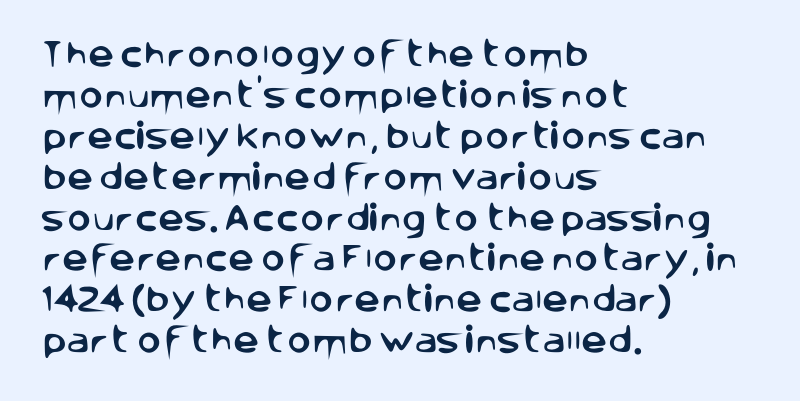
Proportional: the letters do not fall into vertical columns. Line starts are locked; line ends wander. The zone under the glyphs is completely vacant. The rendering uses a moderate line-height, typical for paragraphs. Students, note that the glyphs here touch the page at normal intervals.
